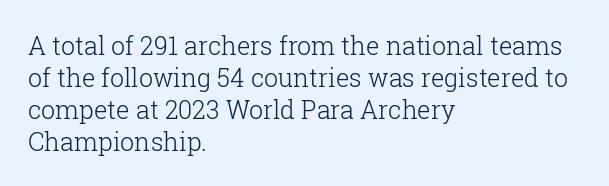
{"italic": "no", "bold": "no", "underline": "no", "align": "left", "line_spacing": "normal", "line_spacing_ratio": 1.28, "letter_spacing": "normal", "letter_spacing_em": 0.0, "glyph_px": 25}
